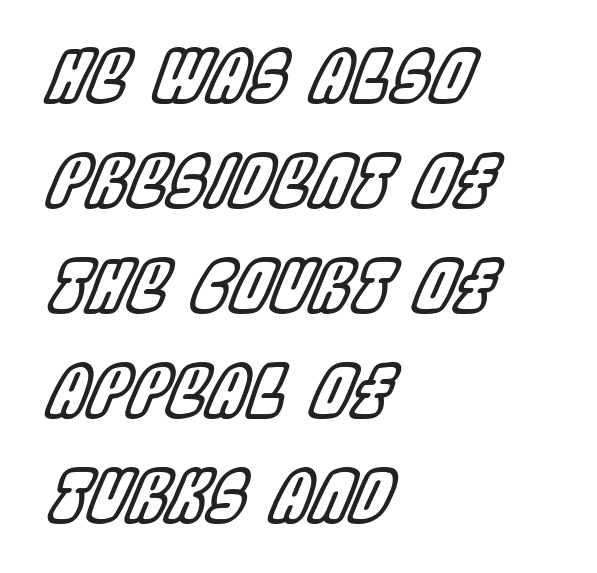
The image shows 71 px condensed type, italic (leaning right); set left-aligned, normal line spacing (1.48x), normal letter spacing, not underlined; a large x-height.
